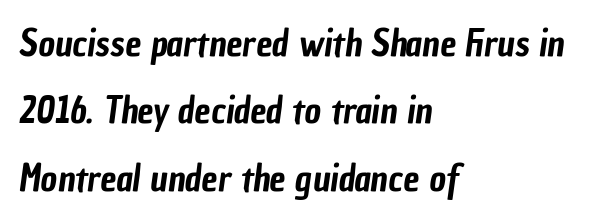
The image shows 36 px condensed sans-serif type; set left-aligned, line spacing 1.87x, normal letter spacing, not underlined; low stroke contrast and a medium x-height.
